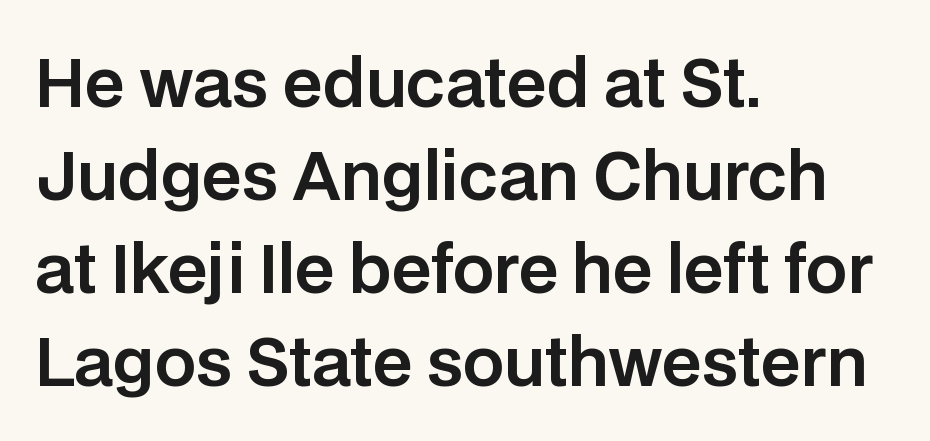
Q: Is the text italic (slanted)? A: No, it is upright.
Q: Is the typeface a serif or a sans-serif typeface? A: Sans-serif.
Q: Is the text underlined? A: No.
Q: How is the paragraph aligned? A: Left-aligned.
Q: Is the spacing between letters normal or unusually wide? A: Normal.
Q: Is the spacing between lines tight, normal or loose? A: Normal.
Q: Width (condensed, normal, or wide)? A: Normal.
Q: Stroke contrast? A: Low.
Q: x-height? A: Large.
Q: Monospaced? A: No.
